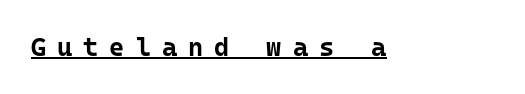
The image shows 26 px bold type, upright; set unusually wide letter spacing (+0.42 em), underlined.
